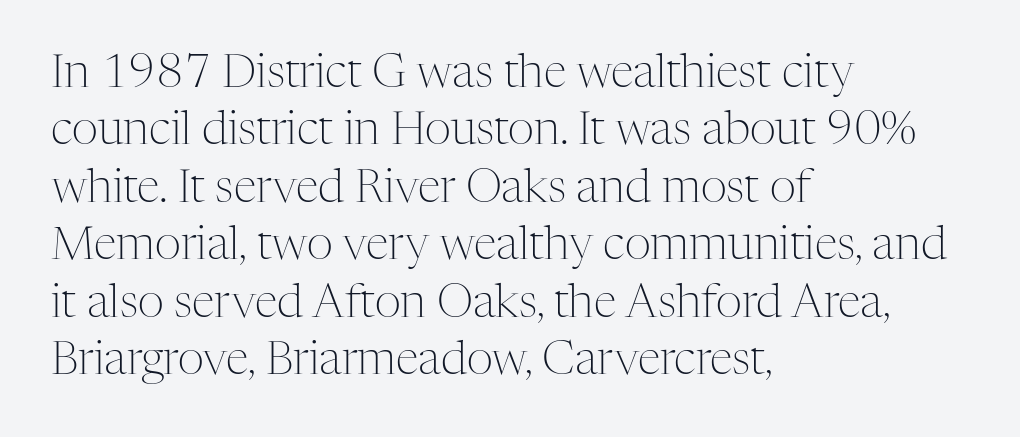
In terms of letterspacing, this is plain default setting. This sample uses a serif face. The font's upright variant was chosen for this text. Varying glyph widths throughout — classic text-font behaviour. The font sits on the lighter half of the weight spectrum, regular included. All the whitespace from short lines collects on the right.
